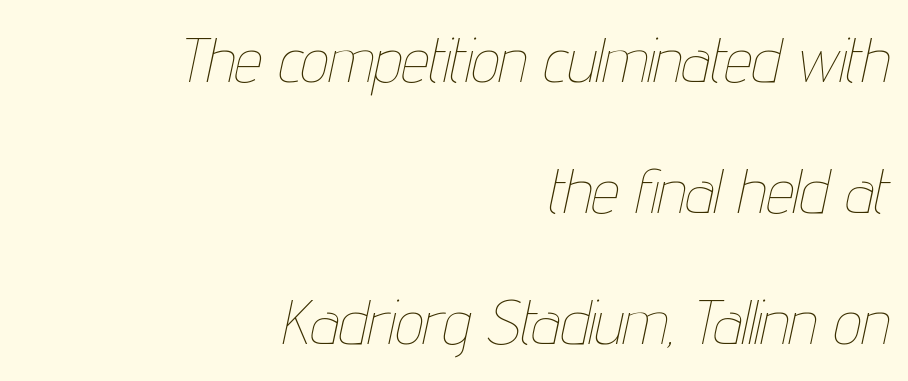
Q: Is the text bold? A: No.
Q: Is the text italic (slanted)? A: Yes, it leans right by about 12 degrees.
Q: Is the text underlined? A: No.
Q: How is the paragraph aligned? A: Right-aligned.
Q: Is the spacing between letters normal or unusually wide? A: Normal.
Q: Is the spacing between lines tight, normal or loose? A: Loose.
Q: Width (condensed, normal, or wide)? A: Condensed.
Q: Stroke contrast? A: Low.
Q: x-height? A: Medium.
Q: Monospaced? A: No.
